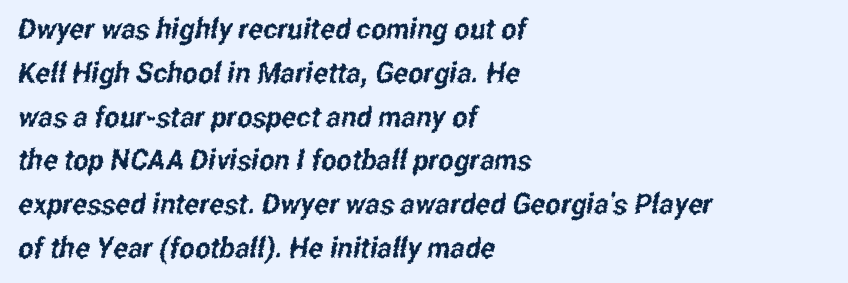
Q: Is the typeface a serif or a sans-serif typeface? A: Sans-serif.
Q: Is the text underlined? A: No.
Q: How is the paragraph aligned? A: Left-aligned.
Q: Is the spacing between letters normal or unusually wide? A: Normal.
Q: Is the spacing between lines tight, normal or loose? A: Normal.
Q: Width (condensed, normal, or wide)? A: Condensed.
Q: Stroke contrast? A: Low.
Q: x-height? A: Medium.
Q: Monospaced? A: No.
